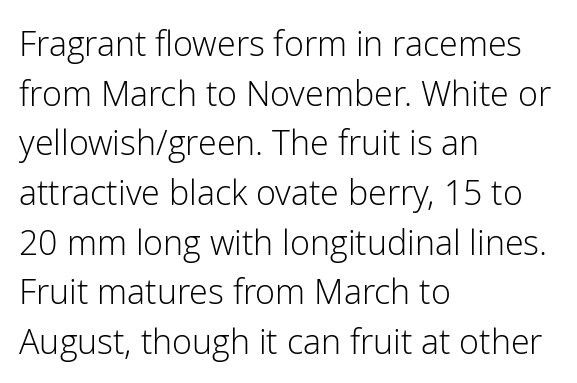
The image shows 34 px light sans-serif type, upright; set left-aligned, normal line spacing (1.46x), normal letter spacing, not underlined; low stroke contrast and a medium x-height.
